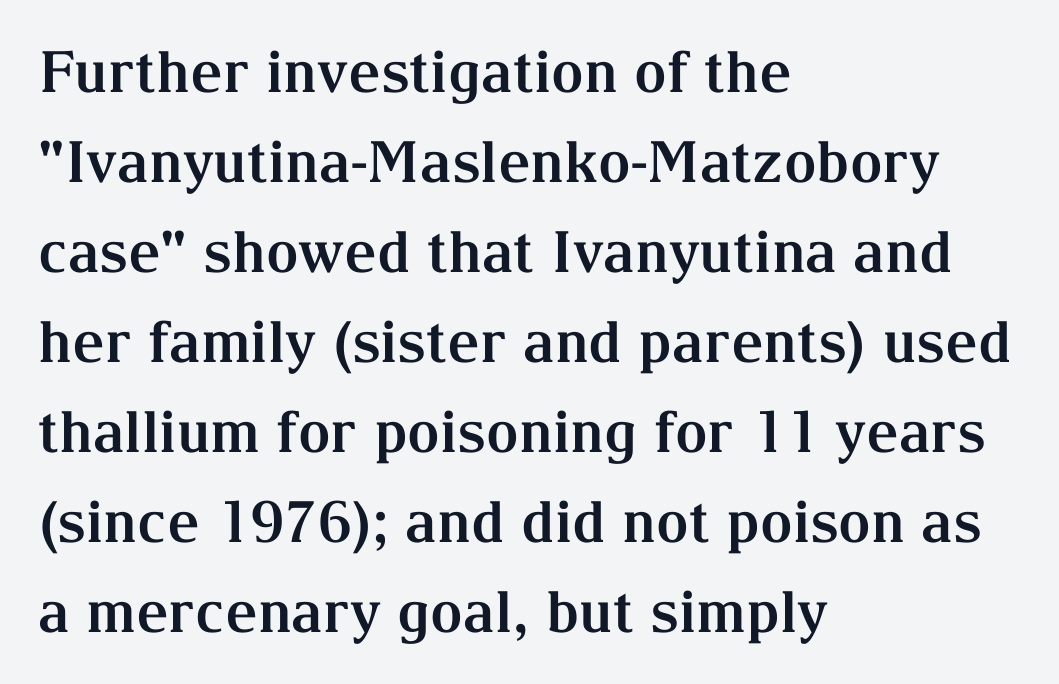
Which margin do the lines hug? The left one — the right edge is uneven. Unmarked baselines from the first word to the last. Each letter keeps its own natural width here, so spacing adapts to shape. This sample keeps an unexceptional amount of space between lines. These lines are composed in type with serifs.
